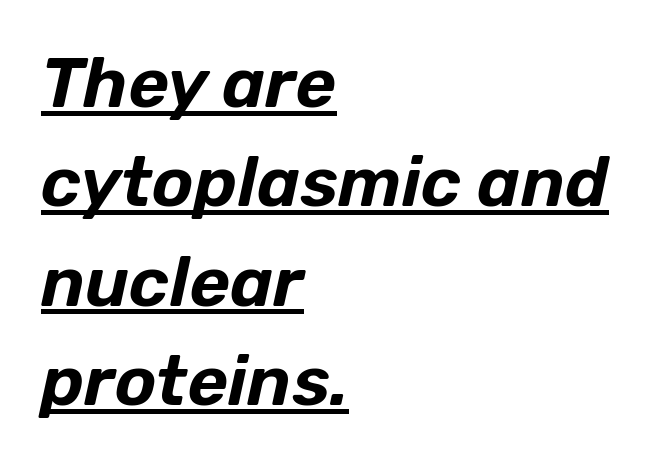
Q: Is the text italic (slanted)? A: Yes, it leans right by about 12 degrees.
Q: Is the text underlined? A: Yes.
Q: How is the paragraph aligned? A: Left-aligned.
Q: Is the spacing between letters normal or unusually wide? A: Normal.
Q: Is the spacing between lines tight, normal or loose? A: Normal.
Q: Width (condensed, normal, or wide)? A: Normal.
Q: Stroke contrast? A: Low.
Q: x-height? A: Medium.
Q: Monospaced? A: No.
